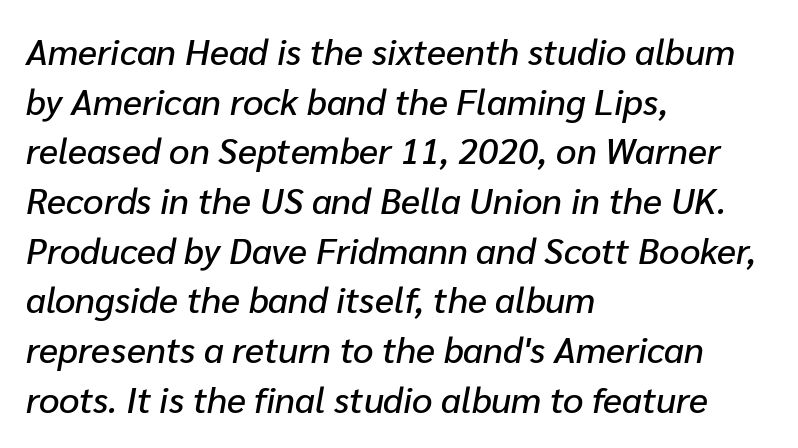
{"italic": "yes", "lean": "right", "slant_degrees": 10, "width": "normal", "stroke_contrast": "low", "x_height": "medium", "monospaced": "no", "underline": "no", "align": "left", "line_spacing": "normal", "line_spacing_ratio": 1.38, "letter_spacing": "normal", "letter_spacing_em": 0.0, "glyph_px": 36}
